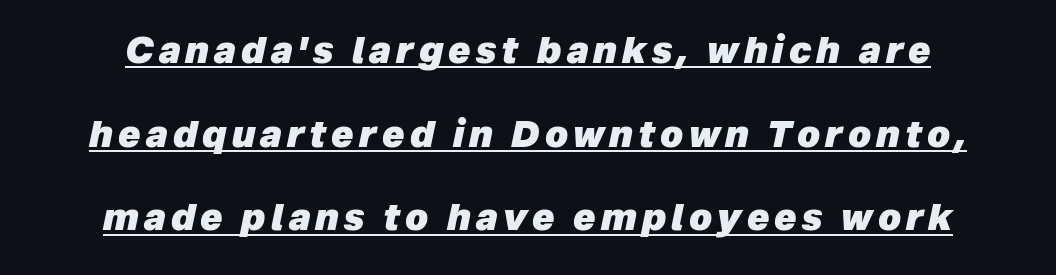
The image shows 36 px heavy type, italic (leaning right); set loose line spacing (2.32x), underlined; low stroke contrast and a medium x-height.
